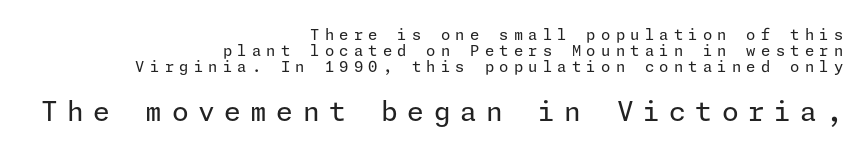
{"italic": "no", "bold": "no", "underline": "no", "align": "right", "line_spacing": "tight", "line_spacing_ratio": 1.07, "letter_spacing": "wide", "letter_spacing_em": 0.35, "larger_block": "second", "size_ratio": 1.8, "glyph_px": 27}
